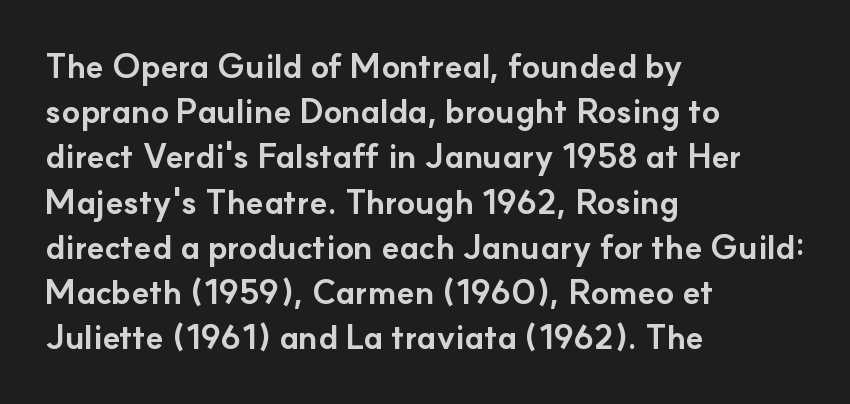
{"serif": "no", "italic": "no", "bold": "yes", "weight": "bold", "width": "normal", "stroke_contrast": "low", "x_height": "small", "monospaced": "no", "underline": "no", "align": "left", "line_spacing": "normal", "line_spacing_ratio": 1.37, "letter_spacing": "normal", "letter_spacing_em": 0.0, "glyph_px": 33}
